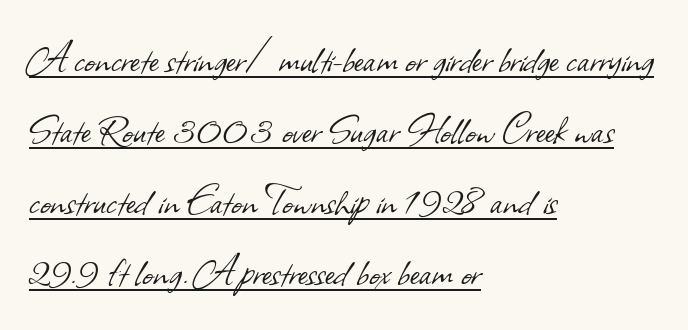
Students, note that the glyphs here touch the page at normal intervals. Each letter keeps its own natural width here, so spacing adapts to shape. The rendering uses the underline text-decoration. A normal amount of white space separates one row of letters from the next. A quiet, ordinary-to-light weight characterises the typeface. The typesetter chose a ragged-right arrangement here.
